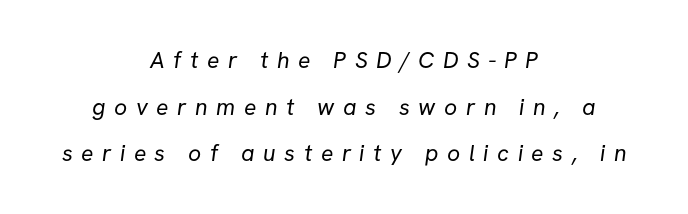
Q: Is the text bold? A: No.
Q: Is the text underlined? A: No.
Q: How is the paragraph aligned? A: Centered.
Q: Is the spacing between letters normal or unusually wide? A: Unusually wide.
Q: Is the spacing between lines tight, normal or loose? A: Loose.
